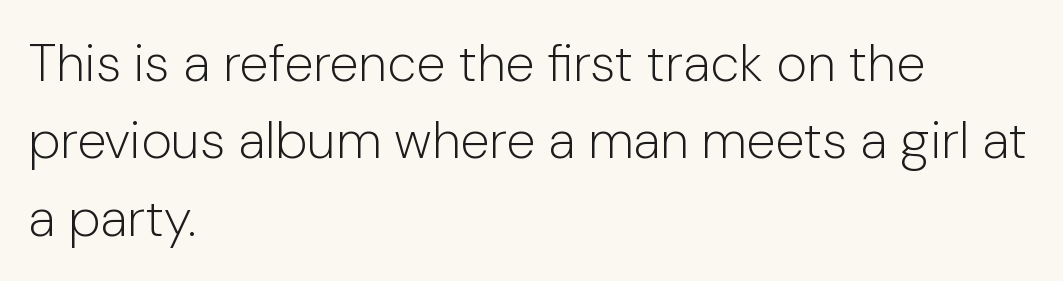
Q: Is the text bold? A: No.
Q: Is the text italic (slanted)? A: No, it is upright.
Q: Is the typeface a serif or a sans-serif typeface? A: Sans-serif.
Q: Is the text underlined? A: No.
Q: How is the paragraph aligned? A: Left-aligned.
Q: Is the spacing between letters normal or unusually wide? A: Normal.
Q: Is the spacing between lines tight, normal or loose? A: Normal.
Q: Width (condensed, normal, or wide)? A: Normal.
Q: Stroke contrast? A: Low.
Q: x-height? A: Medium.
Q: Monospaced? A: No.
